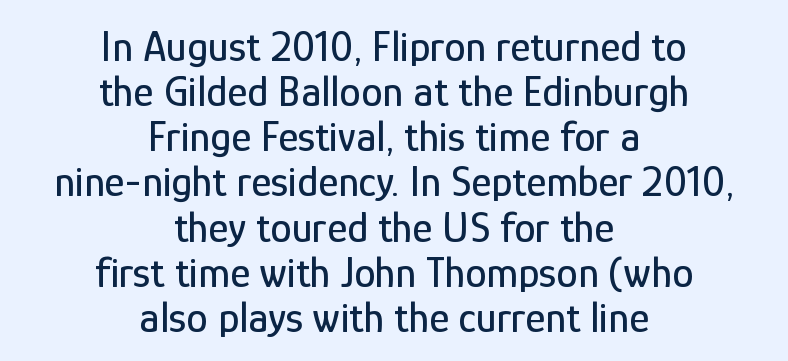
Q: Is the text italic (slanted)? A: No, it is upright.
Q: Is the typeface a serif or a sans-serif typeface? A: Sans-serif.
Q: Is the text underlined? A: No.
Q: How is the paragraph aligned? A: Centered.
Q: Is the spacing between letters normal or unusually wide? A: Normal.
Q: Is the spacing between lines tight, normal or loose? A: Tight.
Q: Width (condensed, normal, or wide)? A: Condensed.
Q: Stroke contrast? A: Low.
Q: x-height? A: Medium.
Q: Monospaced? A: No.
